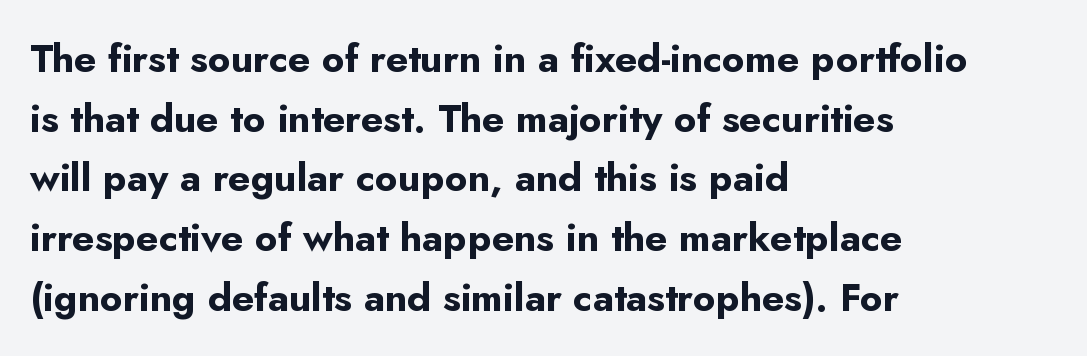
The image shows 39 px bold sans-serif type, upright; set left-aligned, normal line spacing (1.53x), normal letter spacing, not underlined; low stroke contrast and a small x-height.
